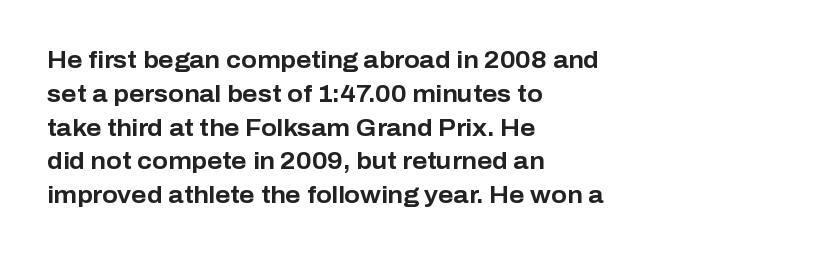
{"italic": "no", "bold": "yes", "underline": "no", "align": "left", "line_spacing": "normal", "line_spacing_ratio": 1.47, "letter_spacing": "normal", "letter_spacing_em": 0.0, "glyph_px": 23}
